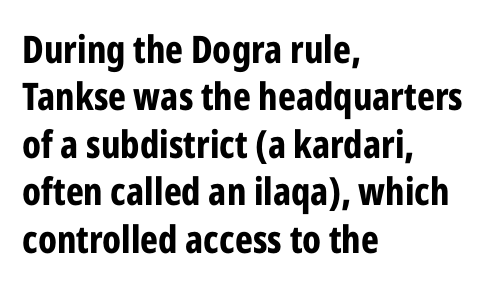
The image shows 38 px bold, condensed sans-serif type, upright; set left-aligned, normal line spacing (1.25x), normal letter spacing, not underlined; low stroke contrast and a medium x-height.
